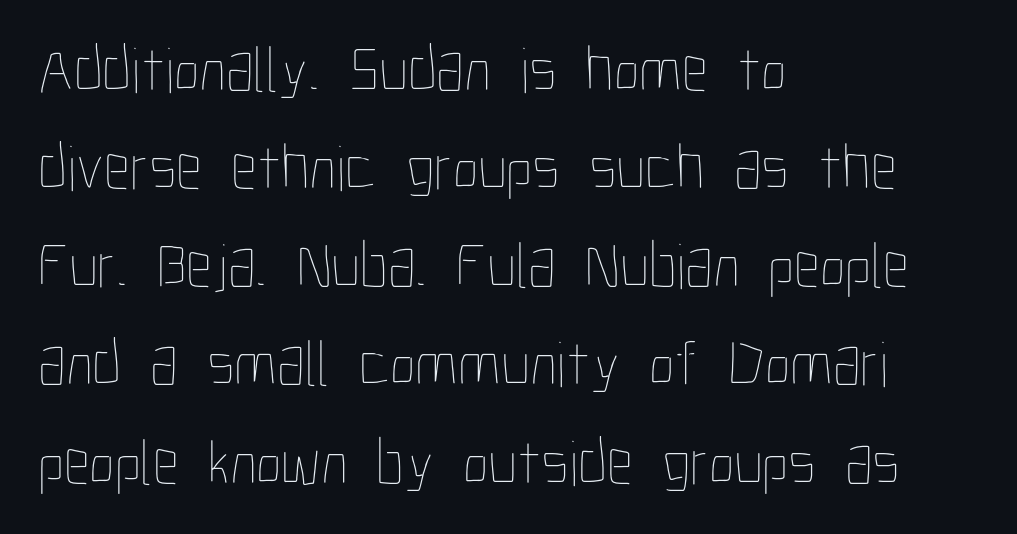
This sample uses plain, unmodified letter spacing. Posture: vertical. The rag falls on the right side of this text block. Regular leading.
